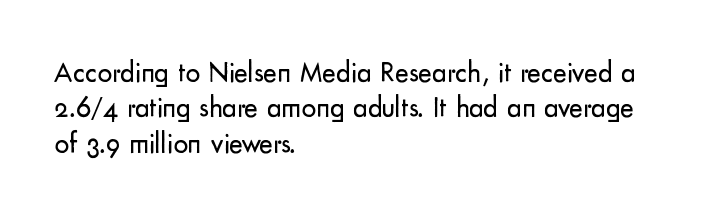
The image shows 29 px regular-weight sans-serif type, upright; set left-aligned, line spacing 1.22x, normal letter spacing, not underlined; low stroke contrast and a small x-height.
